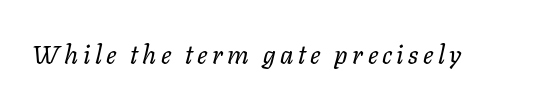
The image shows 26 px text type, italic (leaning right); set not underlined.
